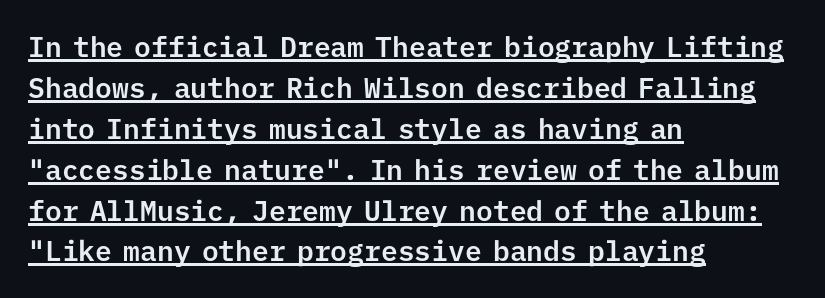
Q: Is the text italic (slanted)? A: No, it is upright.
Q: Is the typeface a serif or a sans-serif typeface? A: Sans-serif.
Q: Is the text underlined? A: Yes.
Q: How is the paragraph aligned? A: Left-aligned.
Q: Is the spacing between letters normal or unusually wide? A: Normal.
Q: Is the spacing between lines tight, normal or loose? A: Normal.
Q: Width (condensed, normal, or wide)? A: Normal.
Q: Stroke contrast? A: Low.
Q: x-height? A: Medium.
Q: Monospaced? A: Yes.
